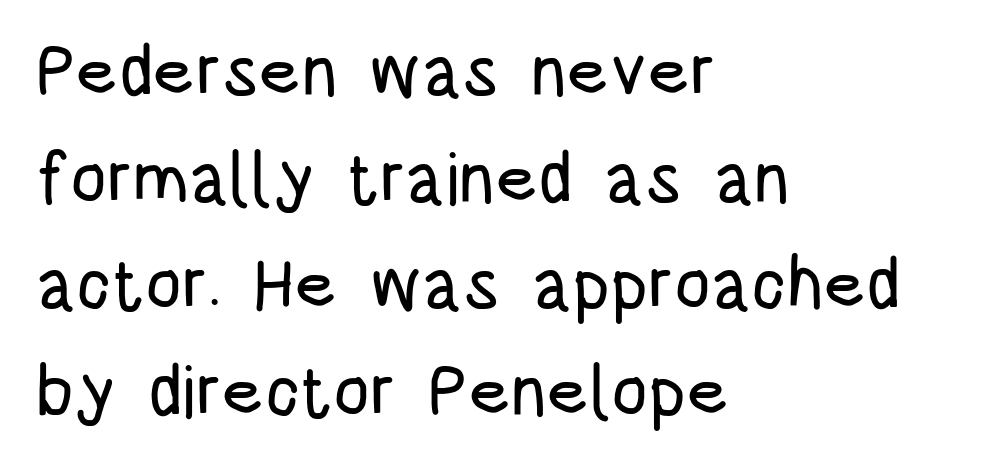
{"serif": "no", "italic": "no", "width": "condensed", "stroke_contrast": "low", "x_height": "large", "monospaced": "no", "underline": "no", "align": "left", "line_spacing": "normal", "line_spacing_ratio": 1.48, "letter_spacing": "normal", "letter_spacing_em": 0.0, "glyph_px": 72}
